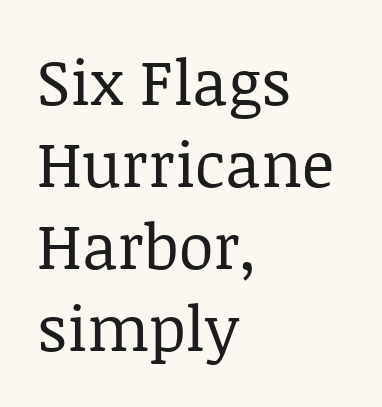
The image shows 63 px regular-weight serif type, upright; set left-aligned, normal line spacing (1.3x), normal letter spacing, not underlined; low stroke contrast and a large x-height.
